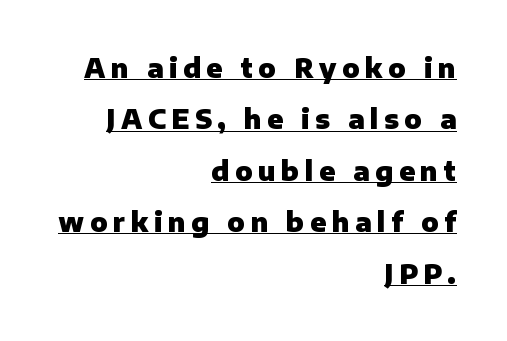
Notice the wide empty band between every row — that's loose leading. Does extra space separate the letters? Yes, quite a lot of it. If you drew a line through each stem, it would be perfectly vertical. Decoration check: the copy is underlined. These lines stack with their right ends in a neat column. The letters are bold, with thick, heavy strokes.
